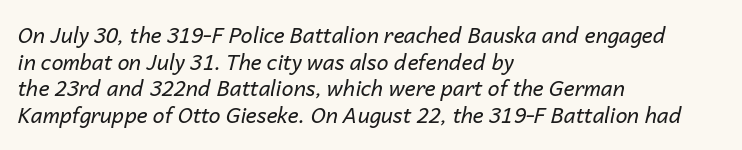
{"italic": "yes", "lean": "right", "slant_degrees": 14, "bold": "no", "underline": "no", "align": "left", "line_spacing": "normal", "line_spacing_ratio": 1.27, "letter_spacing": "normal", "letter_spacing_em": 0.0, "glyph_px": 21}
